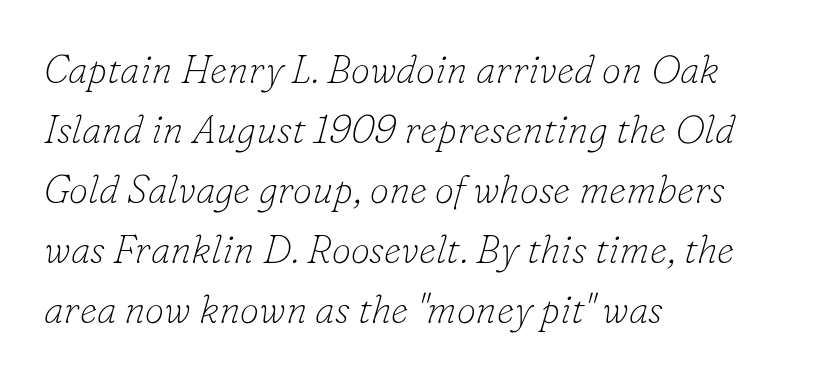
Q: Is the text bold? A: No.
Q: Is the text italic (slanted)? A: Yes, it leans right by about 16 degrees.
Q: Is the typeface a serif or a sans-serif typeface? A: Serif.
Q: Is the text underlined? A: No.
Q: How is the paragraph aligned? A: Left-aligned.
Q: Is the spacing between letters normal or unusually wide? A: Normal.
Q: Is the spacing between lines tight, normal or loose? A: Normal.
Q: Width (condensed, normal, or wide)? A: Normal.
Q: Stroke contrast? A: Low.
Q: x-height? A: Small.
Q: Monospaced? A: No.
